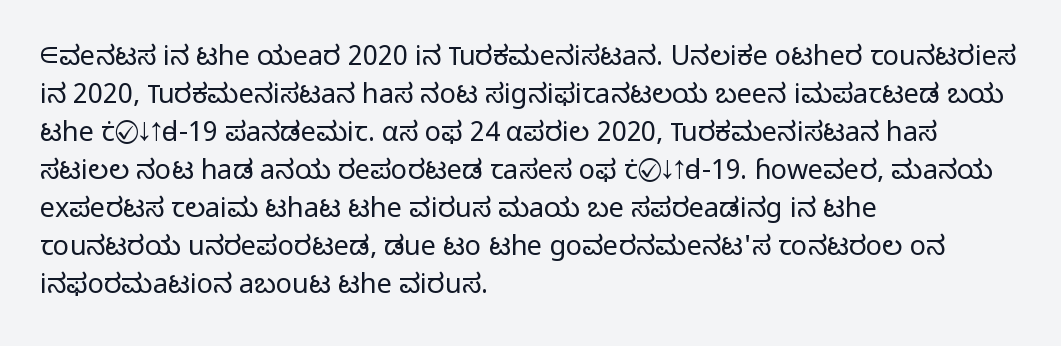
The designer left line spacing at the default. A classic flush-left, rag-right setting is used for this passage. The font sits on the lighter half of the weight spectrum, regular included. The letters stand straight up with perfectly vertical stems. No word sits above an underline.
